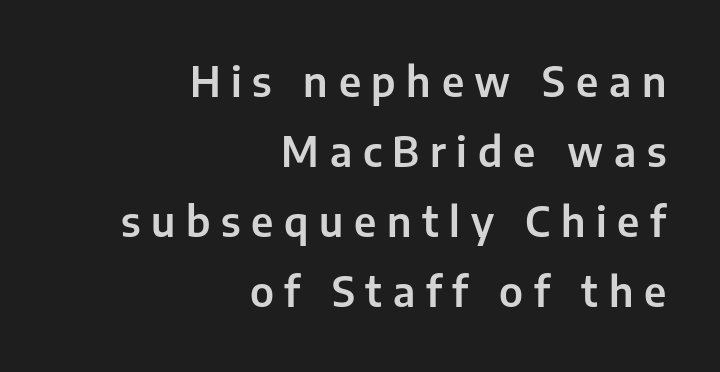
Q: Is the text italic (slanted)? A: No, it is upright.
Q: Is the typeface a serif or a sans-serif typeface? A: Sans-serif.
Q: Is the text underlined? A: No.
Q: How is the paragraph aligned? A: Right-aligned.
Q: Is the spacing between letters normal or unusually wide? A: Unusually wide.
Q: Width (condensed, normal, or wide)? A: Normal.
Q: Stroke contrast? A: Low.
Q: x-height? A: Medium.
Q: Monospaced? A: No.
